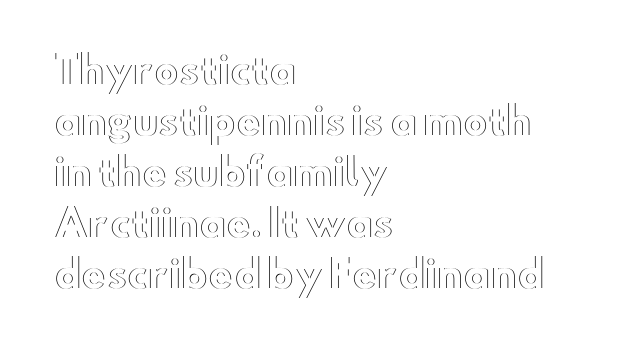
Descenders hang freely into open space. Each new line begins a customary step beneath the previous one. Every row of glyphs begins at an identical x-position on the left. The face used here is proportionally spaced, like ordinary book or web type. How are the letters spaced? Ordinarily, with no added tracking.
